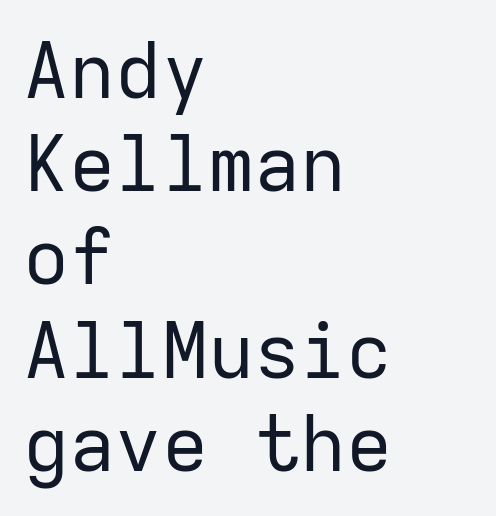
{"serif": "no", "italic": "no", "bold": "no", "weight": "regular", "width": "normal", "stroke_contrast": "low", "x_height": "medium", "monospaced": "yes", "underline": "no", "align": "left", "line_spacing_ratio": 1.21, "letter_spacing": "normal", "letter_spacing_em": 0.0, "glyph_px": 77}
